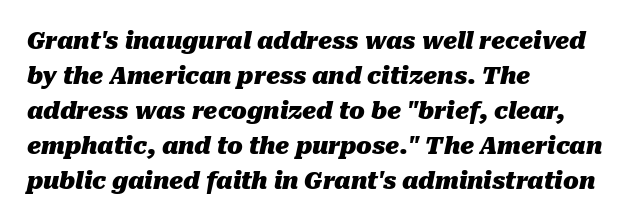
Q: Is the text bold? A: Yes.
Q: Is the text italic (slanted)? A: Yes, it leans right by about 10 degrees.
Q: Is the text underlined? A: No.
Q: How is the paragraph aligned? A: Left-aligned.
Q: Is the spacing between letters normal or unusually wide? A: Normal.
Q: Is the spacing between lines tight, normal or loose? A: Normal.
